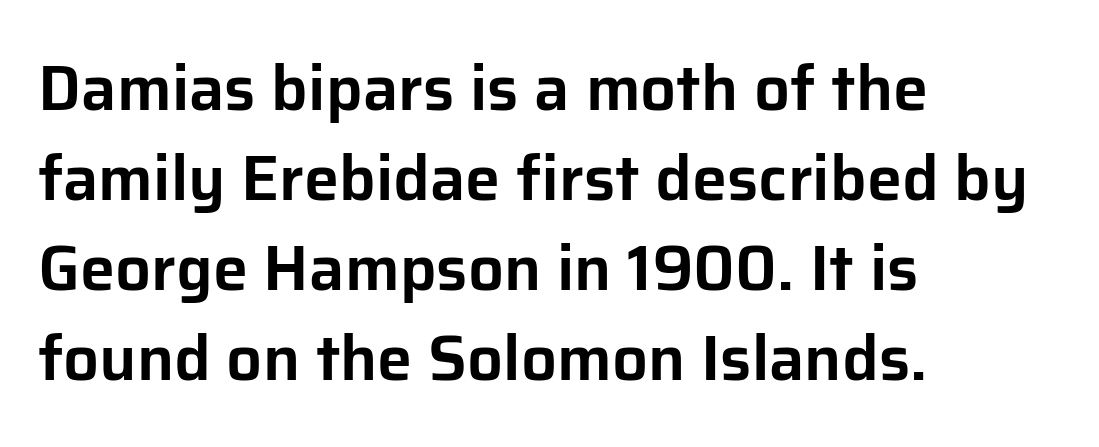
Q: Is the text italic (slanted)? A: No, it is upright.
Q: Is the typeface a serif or a sans-serif typeface? A: Sans-serif.
Q: Is the text underlined? A: No.
Q: How is the paragraph aligned? A: Left-aligned.
Q: Is the spacing between letters normal or unusually wide? A: Normal.
Q: Is the spacing between lines tight, normal or loose? A: Normal.
Q: Width (condensed, normal, or wide)? A: Normal.
Q: Stroke contrast? A: Low.
Q: x-height? A: Medium.
Q: Monospaced? A: No.
